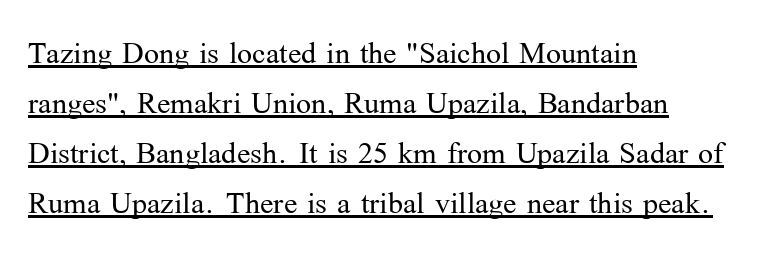
The designer went with a serif here, giving each stem small feet. The paragraph shown leans on its left margin. Each word holds together tightly as a unit, with standard inter-letter gaps. This is underlined copy, the kind a proofreader might mark for attention. Proportional: the letters do not fall into vertical columns.
